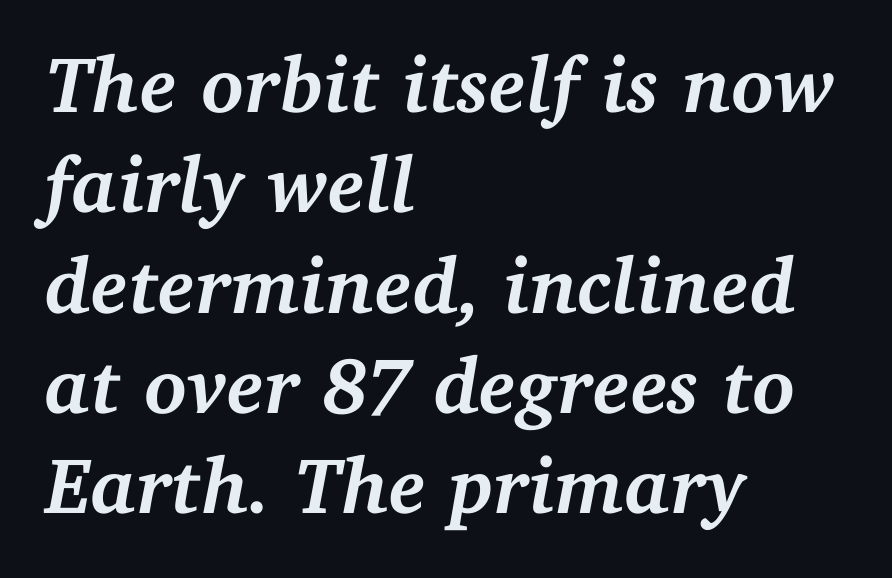
Typographic density is high because the face is bold. Decoration check: the copy has no underline. Slant detected: the letters are inclined. A typesetter would call this leading conventional body-copy spacing. The face used here is proportionally spaced, like ordinary book or web type. Horizontally, the lines are justified to the leading edge only.
